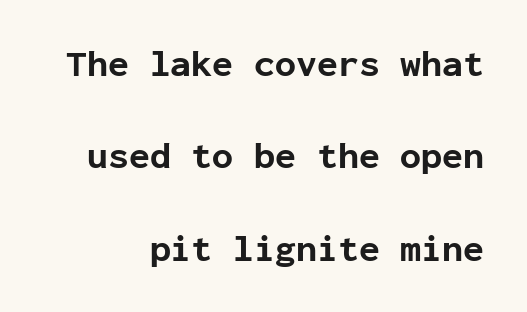
{"serif": "no", "italic": "no", "bold": "yes", "weight": "bold", "width": "normal", "stroke_contrast": "low", "x_height": "medium", "monospaced": "yes", "underline": "no", "align": "right", "line_spacing": "loose", "line_spacing_ratio": 2.43, "letter_spacing": "normal", "letter_spacing_em": 0.0, "glyph_px": 38}
